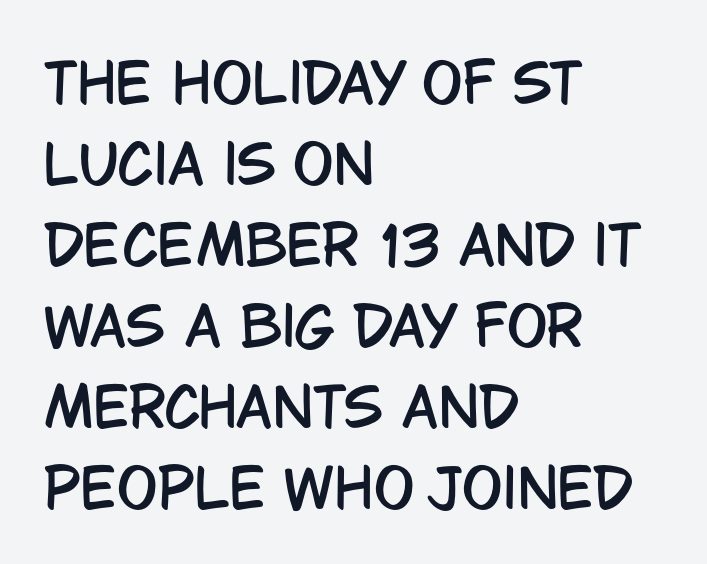
Q: Is the text italic (slanted)? A: No, it is upright.
Q: Is the typeface a serif or a sans-serif typeface? A: Sans-serif.
Q: Is the text underlined? A: No.
Q: How is the paragraph aligned? A: Left-aligned.
Q: Is the spacing between letters normal or unusually wide? A: Normal.
Q: Is the spacing between lines tight, normal or loose? A: Normal.
Q: Width (condensed, normal, or wide)? A: Condensed.
Q: Stroke contrast? A: Low.
Q: x-height? A: Large.
Q: Monospaced? A: No.
